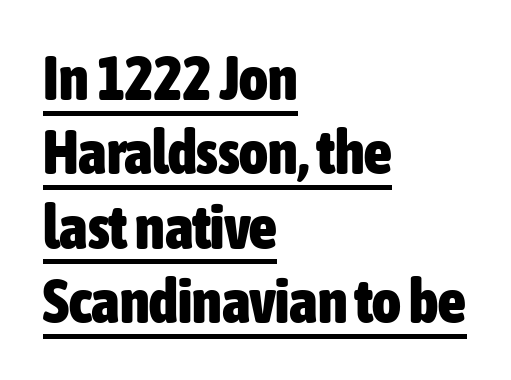
{"serif": "no", "italic": "no", "bold": "yes", "weight": "heavy", "width": "condensed", "stroke_contrast": "low", "x_height": "medium", "monospaced": "no", "underline": "yes", "align": "left", "line_spacing_ratio": 1.22, "letter_spacing": "normal", "letter_spacing_em": 0.0, "glyph_px": 61}
